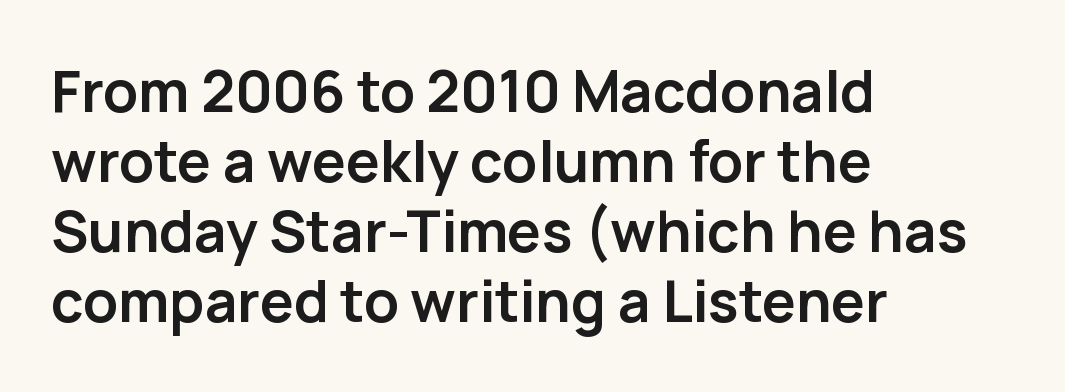
{"serif": "no", "italic": "no", "bold": "yes", "weight": "semibold", "width": "normal", "stroke_contrast": "low", "x_height": "medium", "monospaced": "no", "underline": "no", "align": "left", "line_spacing_ratio": 1.23, "letter_spacing": "normal", "letter_spacing_em": 0.0, "glyph_px": 57}
